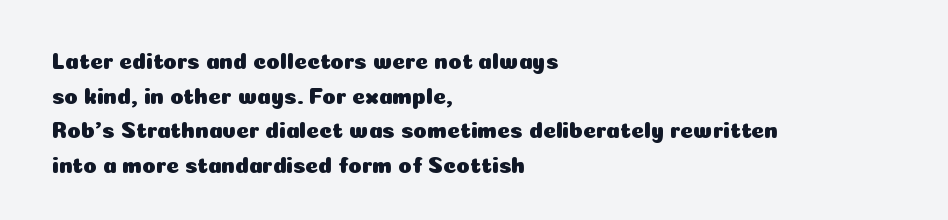
{"italic": "no", "underline": "no", "align": "left", "line_spacing": "normal", "line_spacing_ratio": 1.57, "letter_spacing": "normal", "letter_spacing_em": 0.0, "glyph_px": 22}
